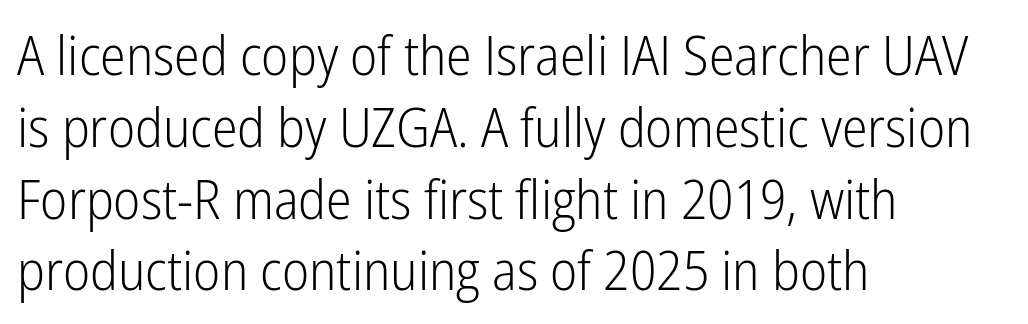
{"serif": "no", "italic": "no", "bold": "no", "weight": "light", "width": "condensed", "stroke_contrast": "low", "x_height": "medium", "monospaced": "no", "underline": "no", "align": "left", "line_spacing": "normal", "line_spacing_ratio": 1.33, "letter_spacing": "normal", "letter_spacing_em": 0.0, "glyph_px": 54}
